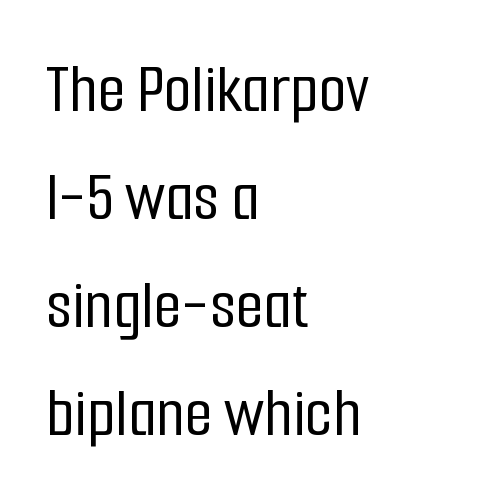
{"serif": "no", "italic": "no", "width": "condensed", "stroke_contrast": "low", "x_height": "medium", "monospaced": "no", "underline": "no", "align": "left", "line_spacing": "normal", "line_spacing_ratio": 1.5, "letter_spacing": "normal", "letter_spacing_em": 0.0, "glyph_px": 72}
